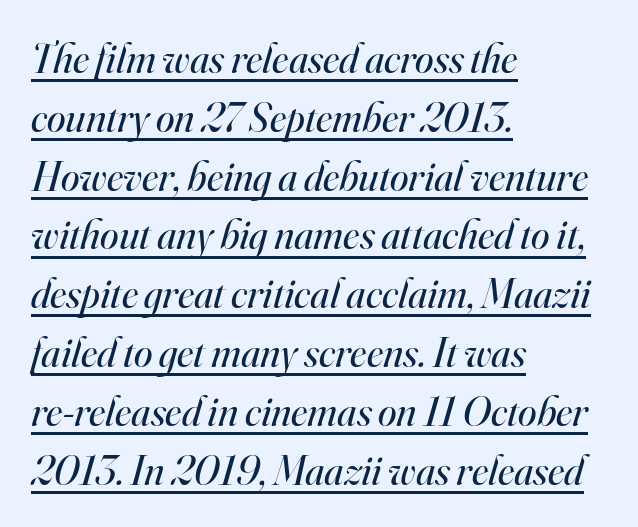
Q: Is the text bold? A: No.
Q: Is the text italic (slanted)? A: Yes, it leans right by about 16 degrees.
Q: Is the typeface a serif or a sans-serif typeface? A: Serif.
Q: Is the text underlined? A: Yes.
Q: How is the paragraph aligned? A: Left-aligned.
Q: Is the spacing between letters normal or unusually wide? A: Normal.
Q: Is the spacing between lines tight, normal or loose? A: Normal.
Q: Width (condensed, normal, or wide)? A: Normal.
Q: Stroke contrast? A: High.
Q: x-height? A: Small.
Q: Monospaced? A: No.
